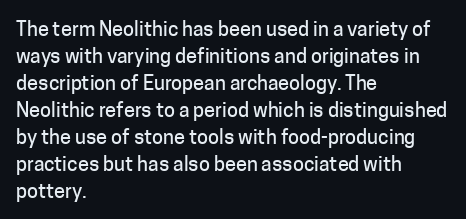
One-word summary of the alignment: left. The words here are not underlined. The passage shown stacks its lines at a standard gap. These lines were composed using upright roman letters.
